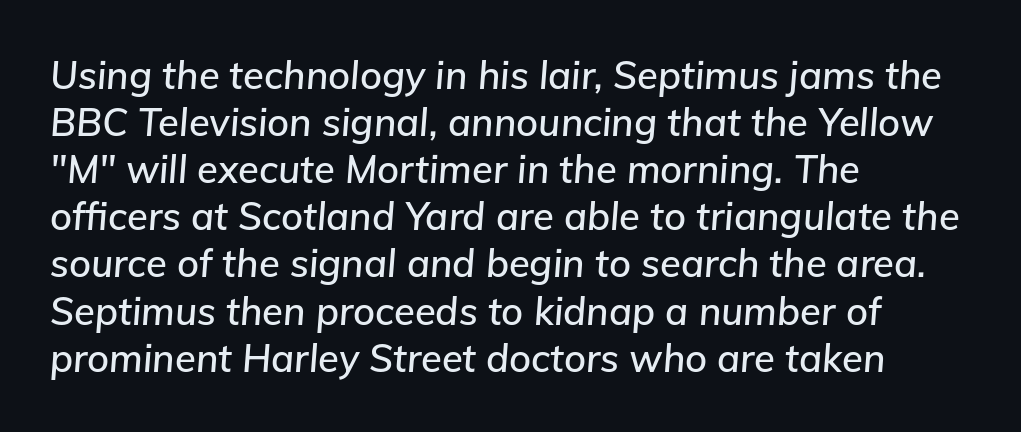
This sample has the flowing, uneven cadence of proportional lettering. The axis of the letterforms is tilted away from vertical. Any mark beneath the type? The region is blank. This rendering uses left alignment, leaving the right contour irregular. The gaps between neighbouring characters are ordinary and unremarkable.
